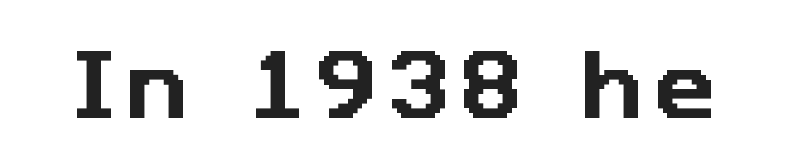
Q: Is the typeface a serif or a sans-serif typeface? A: Sans-serif.
Q: Is the text underlined? A: No.
Q: Width (condensed, normal, or wide)? A: Normal.
Q: Stroke contrast? A: Low.
Q: x-height? A: Medium.
Q: Monospaced? A: No.
